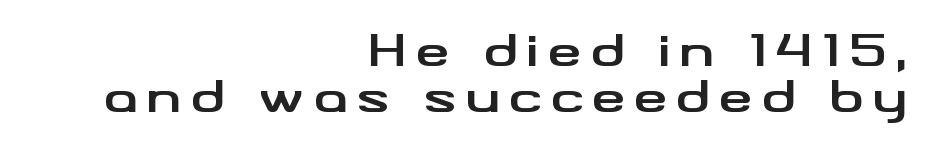
The image shows 43 px bold, wide sans-serif type, upright; set right-aligned, tight line spacing (1.06x), not underlined; medium stroke contrast and a small x-height.
